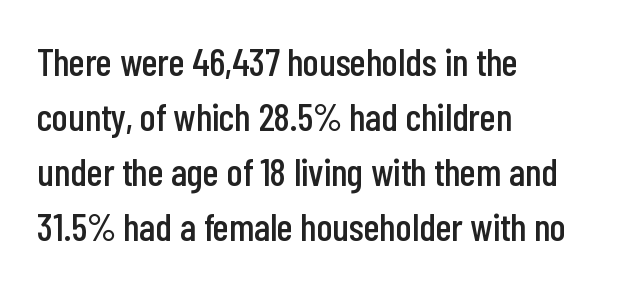
This block has exactly the height ordinary leading produces. Honestly, the letter spacing is just normal — you wouldn't notice it. Each row of text sits above clean, open space. This rendering employs a face without finishing strokes, i.e., a sans-serif.
